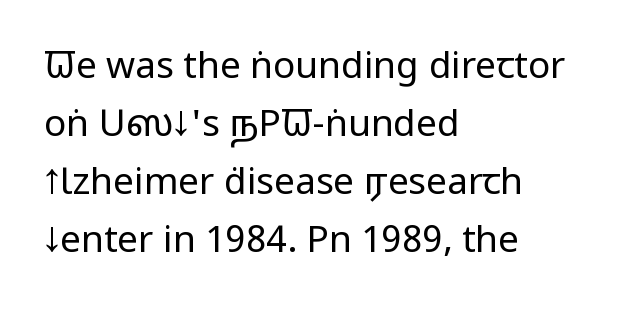
This is the regular roman posture of the typeface. The type is set solid horizontally, with unmodified tracking. Regular leading. This sample is left-justified, so line endings fall wherever the words run out. Nothing sits at the stroke ends, so this counts as sans-serif.
